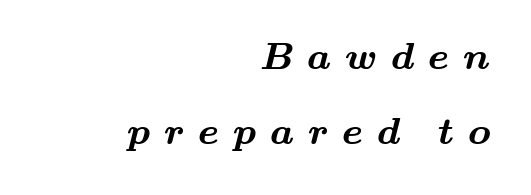
Q: Is the text bold? A: Yes.
Q: Is the typeface a serif or a sans-serif typeface? A: Serif.
Q: Is the text underlined? A: No.
Q: How is the paragraph aligned? A: Right-aligned.
Q: Is the spacing between letters normal or unusually wide? A: Unusually wide.
Q: Is the spacing between lines tight, normal or loose? A: Loose.
Q: Width (condensed, normal, or wide)? A: Wide.
Q: Stroke contrast? A: Medium.
Q: x-height? A: Small.
Q: Monospaced? A: No.
